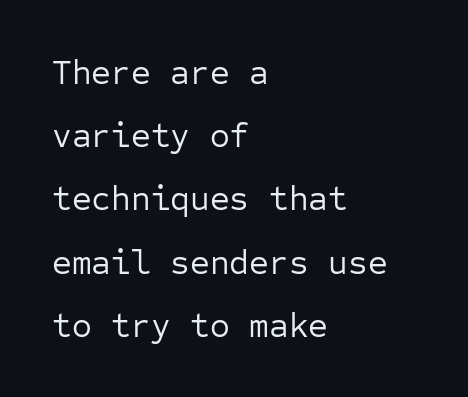
Q: Is the text bold? A: No.
Q: Is the text italic (slanted)? A: No, it is upright.
Q: Is the typeface a serif or a sans-serif typeface? A: Sans-serif.
Q: Is the text underlined? A: No.
Q: How is the paragraph aligned? A: Left-aligned.
Q: Is the spacing between letters normal or unusually wide? A: Normal.
Q: Width (condensed, normal, or wide)? A: Normal.
Q: Stroke contrast? A: Low.
Q: x-height? A: Medium.
Q: Monospaced? A: Yes.
